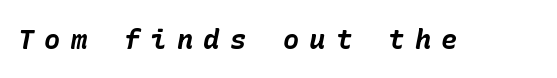
{"italic": "yes", "lean": "right", "slant_degrees": 10, "bold": "yes", "underline": "no", "letter_spacing": "wide", "letter_spacing_em": 0.38, "glyph_px": 27}
